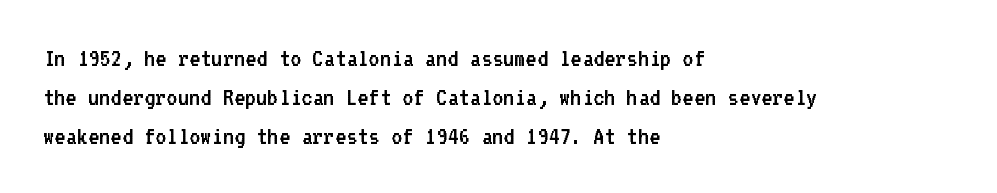
{"italic": "no", "bold": "no", "underline": "no", "align": "left", "line_spacing": "normal", "line_spacing_ratio": 1.45, "letter_spacing": "normal", "letter_spacing_em": 0.0, "glyph_px": 27}
